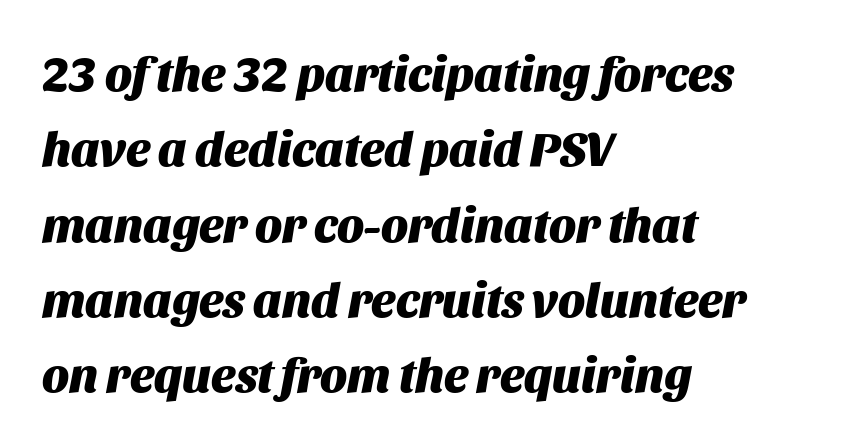
The image shows 48 px heavy type, italic (leaning right); set left-aligned, normal line spacing (1.57x), normal letter spacing, not underlined; medium stroke contrast and a large x-height.
